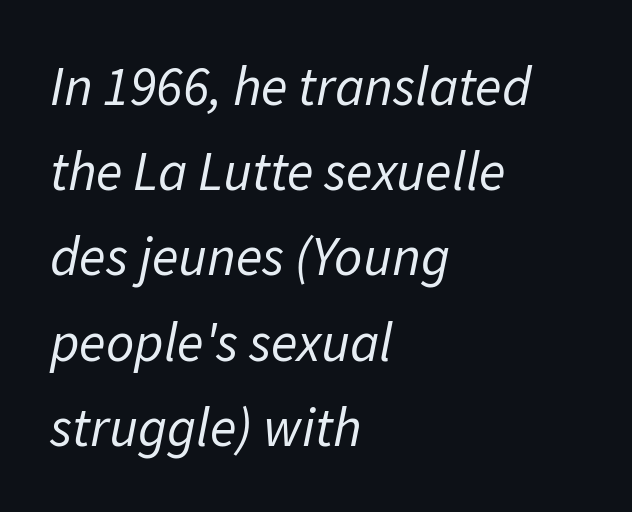
The image shows 55 px regular-weight type, italic (leaning right); set left-aligned, normal line spacing (1.55x), normal letter spacing, not underlined; low stroke contrast and a medium x-height.
